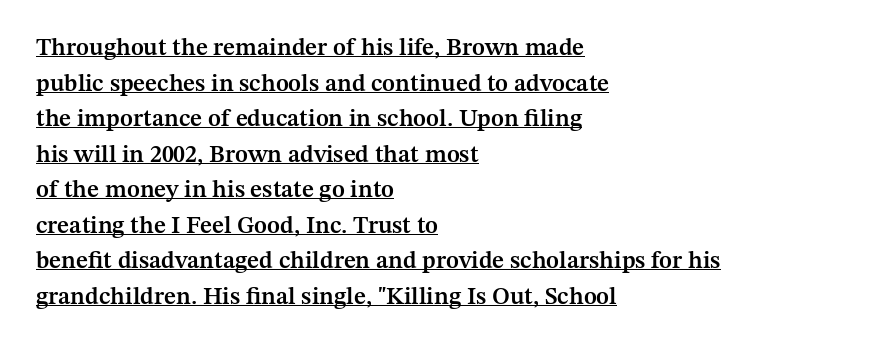
The image shows 24 px text type, upright; set left-aligned, normal line spacing (1.48x), normal letter spacing, underlined.
